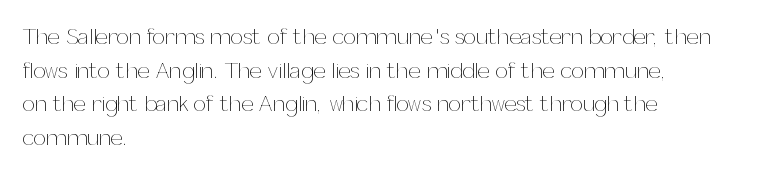
Unbolded letterforms with no extra heft. The letterforms sit shoulder to shoulder at normal distance. Line spacing here is normal. Glance below the letters and you will spot only blank space. Visually the block forms a straight wall on the left and a jagged coastline on the right.
